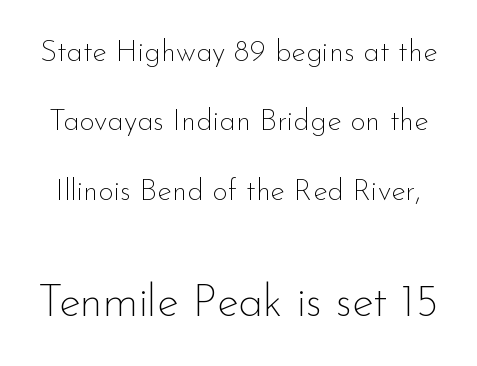
The image shows 45 px thin sans-serif type, upright; set loose line spacing (2.31x), normal letter spacing, not underlined; the second (bottom) block is 1.5x larger; low stroke contrast and a small x-height.
